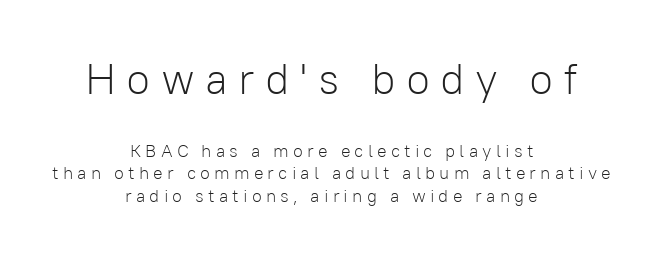
A roman cut, with each character standing at attention. A typesetter would label this face a sans. Centered paragraph, ragged on both sides. Character size in the leading block exceeds that of the trailing block. Note the varied advance widths — an 'i' is clearly narrower than an 'm'. Stems and bowls with no extra thickness — not bold.
